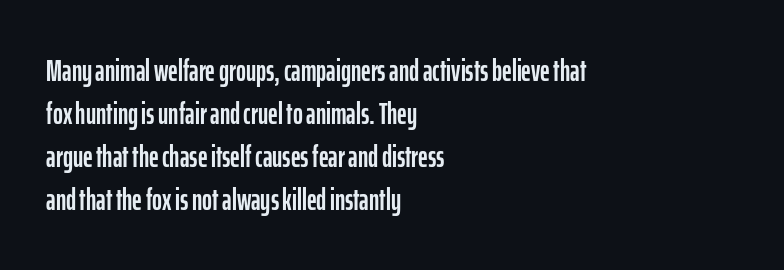
{"serif": "no", "italic": "no", "width": "condensed", "stroke_contrast": "low", "x_height": "medium", "monospaced": "no", "underline": "no", "align": "left", "line_spacing": "normal", "line_spacing_ratio": 1.43, "letter_spacing": "normal", "letter_spacing_em": 0.0, "glyph_px": 30}
